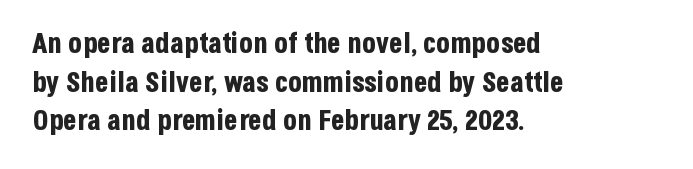
Caption: standard tracking, unaltered. This rendering employs a face without finishing strokes, i.e., a sans-serif. Honestly, the row spacing looks completely unremarkable. Is this a fixed-width face? No — the glyphs have proportional, varying widths. Descenders hang freely into open space.
